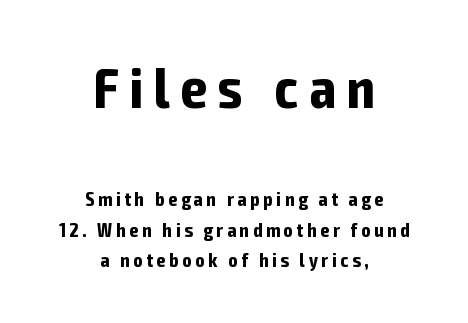
Q: Is the text bold? A: Yes.
Q: Is the text italic (slanted)? A: No, it is upright.
Q: Is the typeface a serif or a sans-serif typeface? A: Sans-serif.
Q: Is the text underlined? A: No.
Q: How is the paragraph aligned? A: Centered.
Q: Is the spacing between letters normal or unusually wide? A: Unusually wide.
Q: Is the spacing between lines tight, normal or loose? A: Normal.
Q: Which block of text is set in a larger size, the first (top) or the second (bottom)? A: The first (top) one.
Q: Width (condensed, normal, or wide)? A: Condensed.
Q: Stroke contrast? A: Low.
Q: x-height? A: Medium.
Q: Monospaced? A: No.
